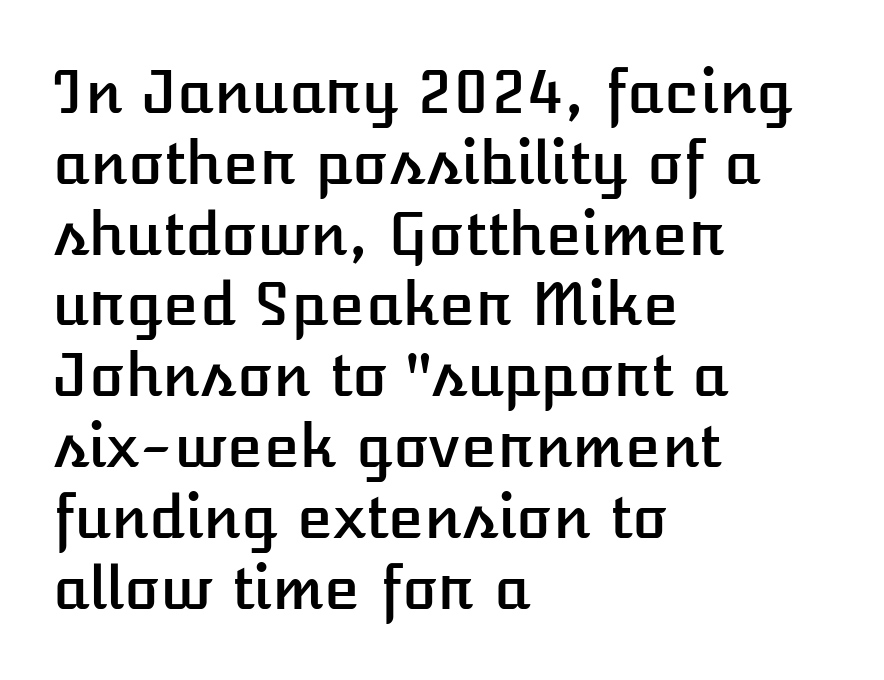
{"italic": "no", "width": "normal", "stroke_contrast": "low", "x_height": "medium", "monospaced": "no", "underline": "no", "align": "left", "line_spacing_ratio": 1.2, "letter_spacing": "normal", "letter_spacing_em": 0.0, "glyph_px": 59}
